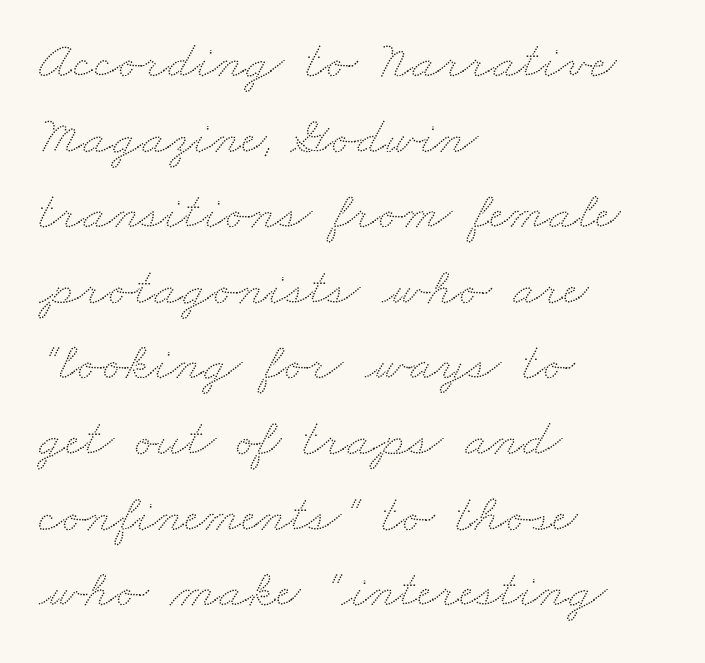
The image shows 54 px wide type; set left-aligned, normal line spacing (1.4x), normal letter spacing, not underlined; low stroke contrast and a small x-height.
